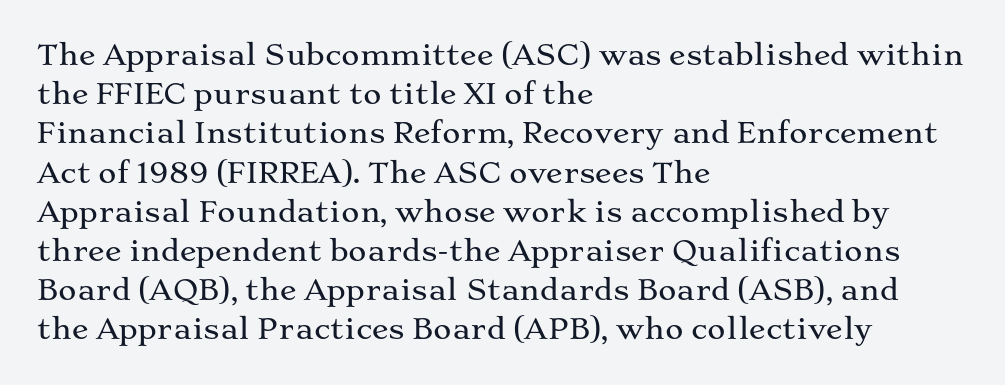
Q: Is the text italic (slanted)? A: No, it is upright.
Q: Is the typeface a serif or a sans-serif typeface? A: Serif.
Q: Is the text underlined? A: No.
Q: How is the paragraph aligned? A: Left-aligned.
Q: Is the spacing between letters normal or unusually wide? A: Normal.
Q: Is the spacing between lines tight, normal or loose? A: Normal.
Q: Width (condensed, normal, or wide)? A: Wide.
Q: Stroke contrast? A: Medium.
Q: x-height? A: Medium.
Q: Monospaced? A: No.
